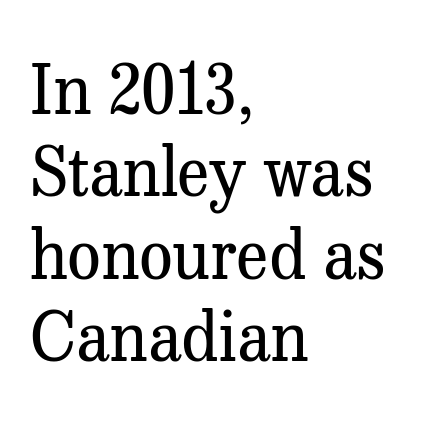
The image shows 67 px regular-weight serif type, upright; set left-aligned, line spacing 1.23x, normal letter spacing, not underlined; medium stroke contrast and a medium x-height.
